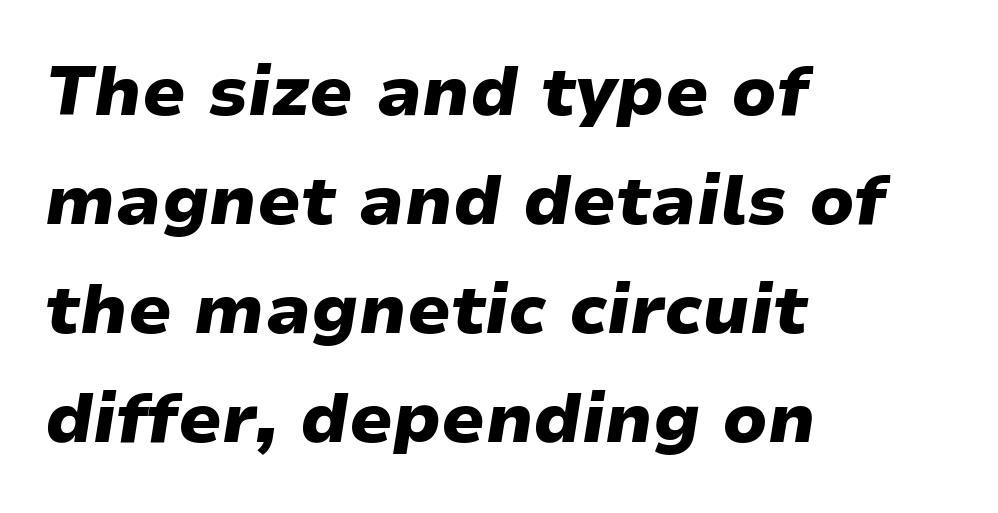
The image shows 69 px heavy, wide type, italic (leaning right); set left-aligned, normal line spacing (1.58x), normal letter spacing, not underlined; low stroke contrast and a medium x-height.
